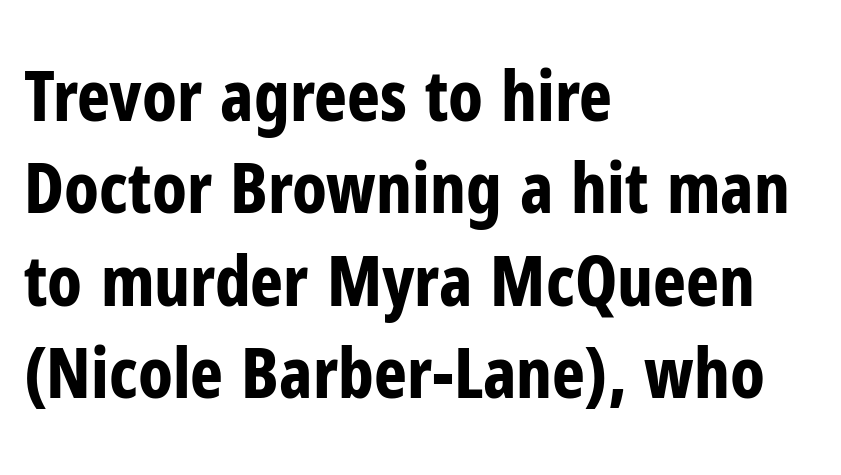
{"serif": "no", "italic": "no", "bold": "yes", "weight": "bold", "width": "condensed", "stroke_contrast": "low", "x_height": "medium", "monospaced": "no", "underline": "no", "align": "left", "line_spacing": "normal", "line_spacing_ratio": 1.32, "letter_spacing": "normal", "letter_spacing_em": 0.0, "glyph_px": 70}
